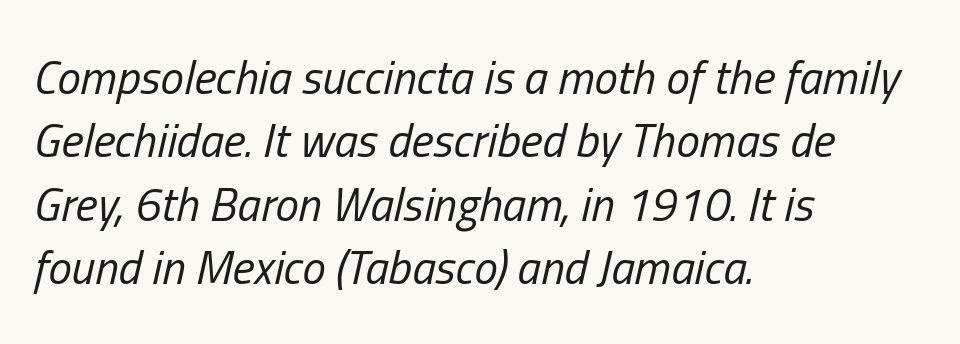
Summary of vertical rhythm: regular, with standard interline spacing. The compositor pushed each line to the left boundary. The rendering uses natural spacing where letterforms have individual widths. Unmarked baselines from the first word to the last. This rendering leaves character spacing at its baseline value.
